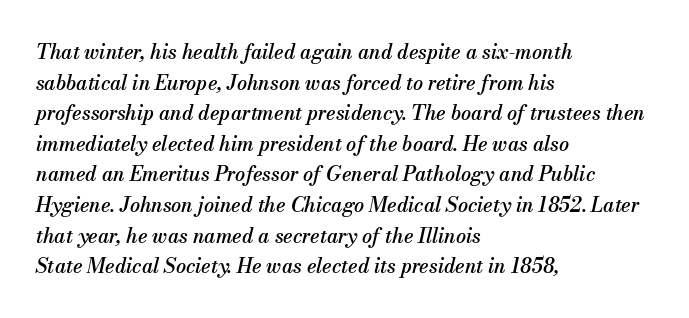
{"italic": "yes", "lean": "right", "slant_degrees": 13, "underline": "no", "align": "left", "line_spacing": "normal", "line_spacing_ratio": 1.53, "letter_spacing": "normal", "letter_spacing_em": 0.0, "glyph_px": 20}
